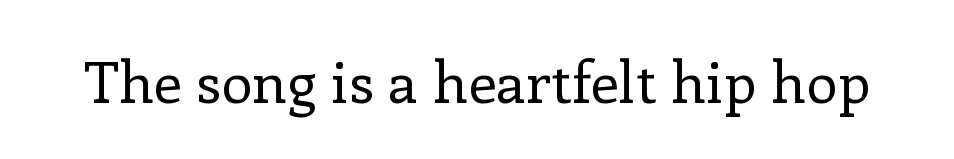
The letters look calm and open, with moderate or lighter stems. Unmarked baselines from the first word to the last. Small tapered or slab feet sit at the stroke ends, so this counts as serif. The face used here is rendered with its standard letterfit. Is this a fixed-width face? No — the glyphs have proportional, varying widths. When letters stand straight like this, we call the style roman or upright.
